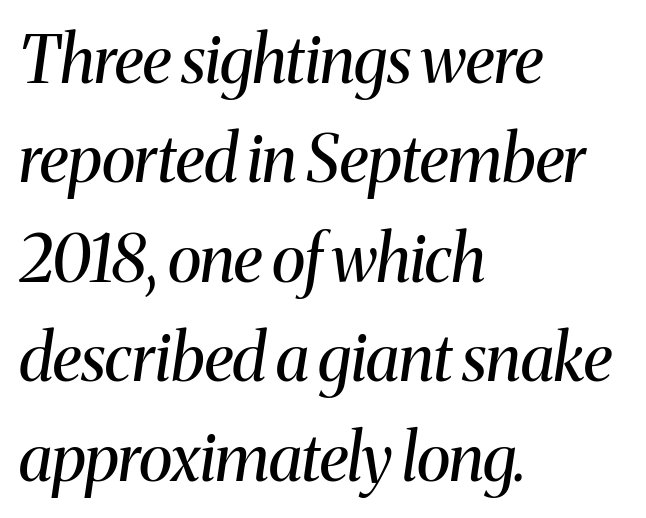
{"serif": "yes", "italic": "yes", "lean": "right", "slant_degrees": 8, "bold": "no", "weight": "regular", "width": "normal", "stroke_contrast": "medium", "x_height": "medium", "monospaced": "no", "underline": "no", "align": "left", "line_spacing": "normal", "line_spacing_ratio": 1.53, "letter_spacing": "normal", "letter_spacing_em": 0.0, "glyph_px": 65}
